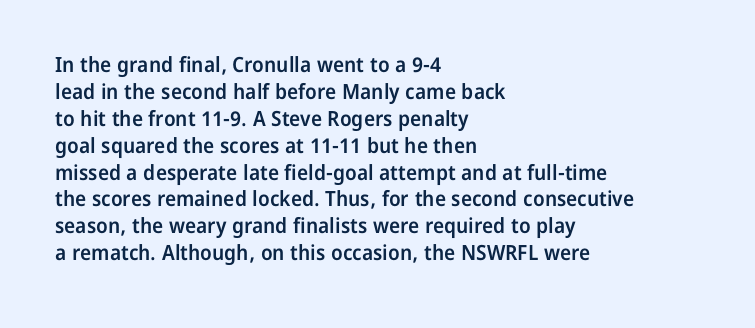
{"italic": "no", "bold": "semi", "underline": "no", "align": "left", "line_spacing": "normal", "line_spacing_ratio": 1.28, "letter_spacing": "normal", "letter_spacing_em": 0.0, "glyph_px": 21}
